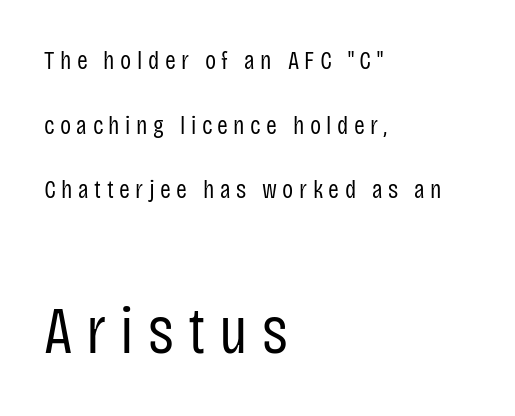
Is the type heavy? It reads as light-to-regular instead. Nobody drew a line under any word here. Each letter keeps its own natural width here, so spacing adapts to shape. If you drew a ruler down the left edge, every line would touch it. No italicization has been applied; the sample stays upright. Is this a sans? Yes — the strokes have no serifs.
